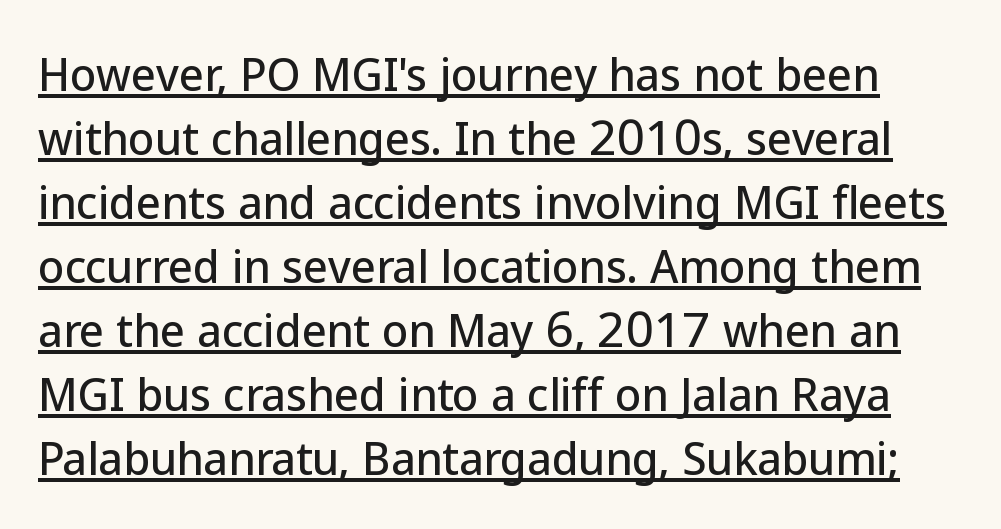
The rendering uses a moderate line-height, typical for paragraphs. Font category for this specimen: sans-serif. The axis of the letterforms is exactly vertical. There is no visible air inserted between adjacent glyphs.
